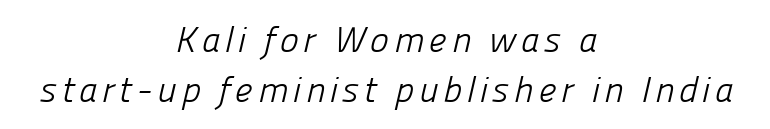
Does the leading feel generous? No, just average. Descenders are the only things crossing below the line. Horizontal alignment here is central, giving a formal, balanced look. No letter is thick-stroked: the sample isn't bold. The glyphs in this specimen are sans serif.
